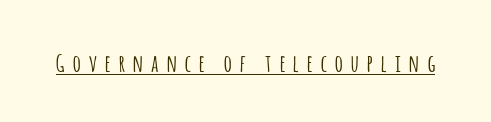
Q: Is the text italic (slanted)? A: No, it is upright.
Q: Is the text underlined? A: Yes.
Q: Is the spacing between letters normal or unusually wide? A: Unusually wide.
